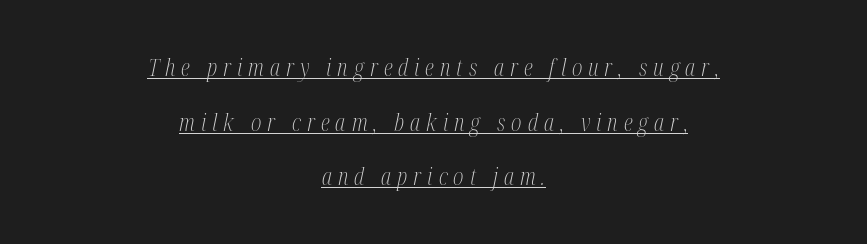
Baseline-to-baseline distance is far greater than the letter height. You can see a thin bar hugging the bottom of the glyphs. The rendering inserts visible extra space after every character. Is the block centered? Yes — each line is placed symmetrically about the middle.
